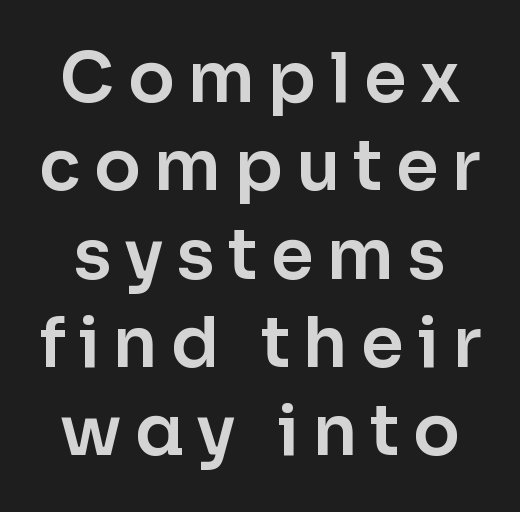
The image shows 69 px sans-serif type, upright; set normal line spacing (1.28x), not underlined; low stroke contrast and a medium x-height.
